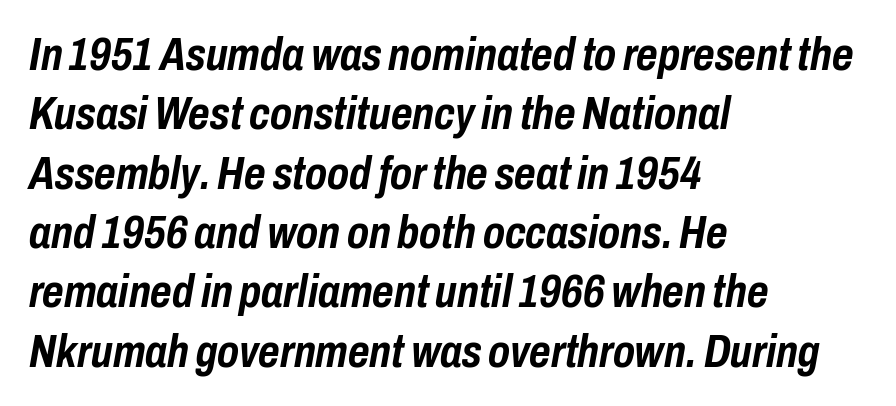
Vertically, the passage feels balanced, rows spaced as you'd expect. Looks like regular typesetting: each glyph gets only the width it needs. Heavy-handed strokes throughout: this text is bold. There's an unmistakable incline to the writing here. This rendering features lettering with no underline.
